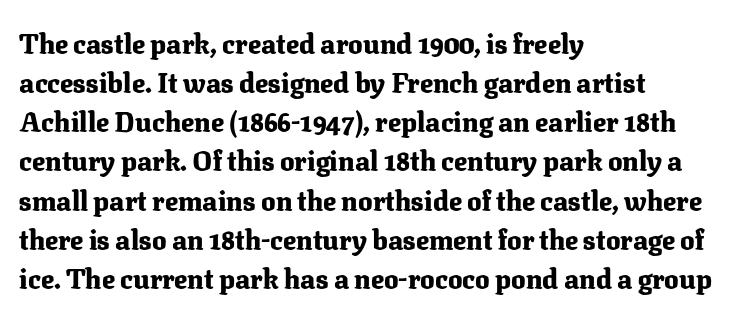
The image shows 27 px bold type, upright; set left-aligned, normal line spacing (1.45x), normal letter spacing, not underlined.
